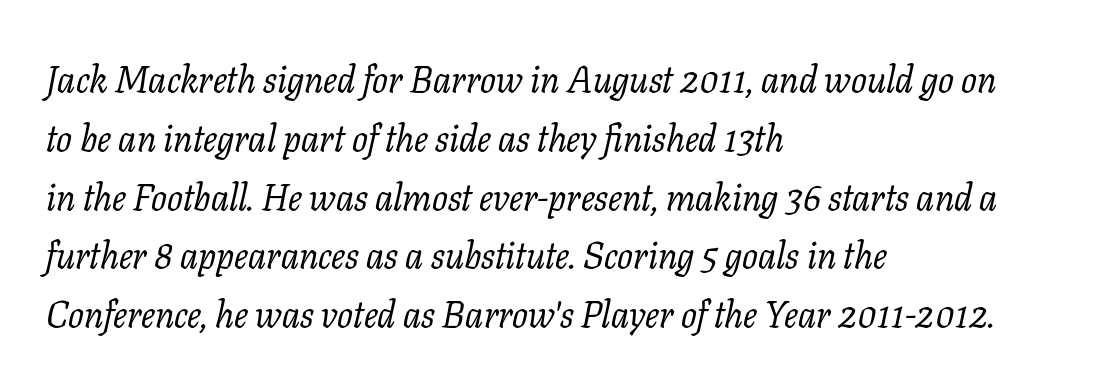
Examine the stroke ends and you'll spot serifs. Vertically, the passage feels balanced, rows spaced as you'd expect. The font sits on the lighter half of the weight spectrum, regular included. Nobody touched the tracking dial on this one. Is this a fixed-width face? No — the glyphs have proportional, varying widths.
